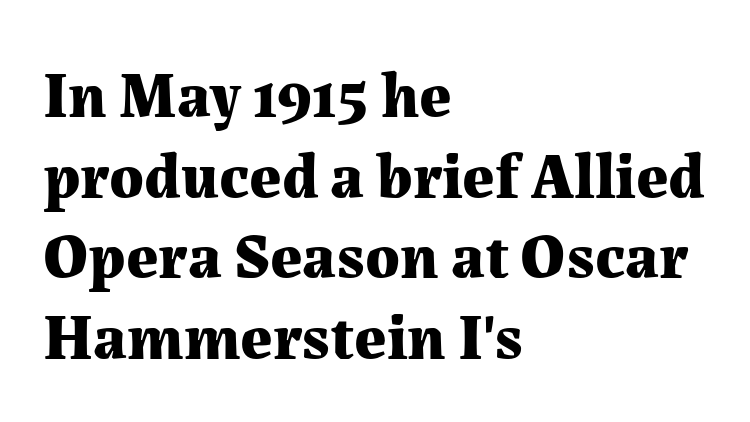
Character widths vary here, with narrow letters taking less room than wide ones. The zone under the glyphs is completely vacant. In CSS terms this would be text-align: left. You could call the tracking neutral — neither tight nor loose.
